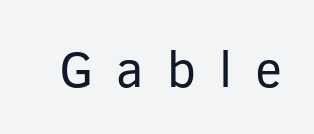
Q: Is the text bold? A: No.
Q: Is the text italic (slanted)? A: No, it is upright.
Q: Is the typeface a serif or a sans-serif typeface? A: Sans-serif.
Q: Is the text underlined? A: No.
Q: Is the spacing between letters normal or unusually wide? A: Unusually wide.
Q: Width (condensed, normal, or wide)? A: Normal.
Q: Stroke contrast? A: Low.
Q: x-height? A: Medium.
Q: Monospaced? A: No.
